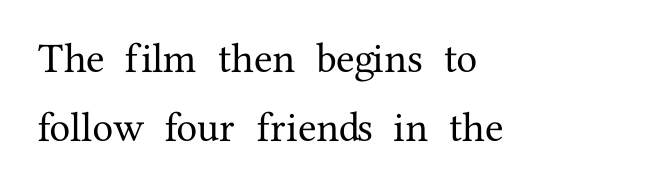
The image shows 42 px serif type, upright; set left-aligned, normal line spacing (1.65x), normal letter spacing, not underlined; medium stroke contrast and a medium x-height.
